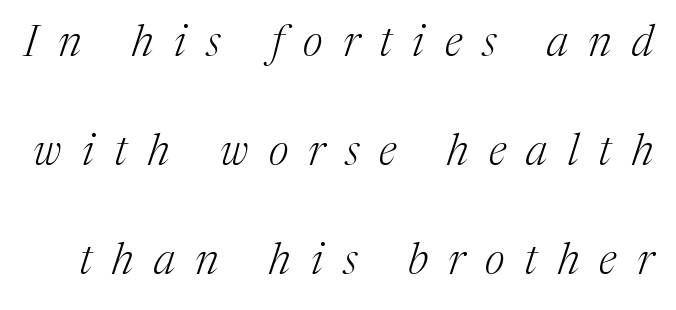
Words float on clear page, feet unadorned. Reading down the column, the eye jumps a long way to each next line. The passage shown is typeset with a serif family. Slant detected: the letters are inclined. Nothing heavy about these letters — not bold at all.
